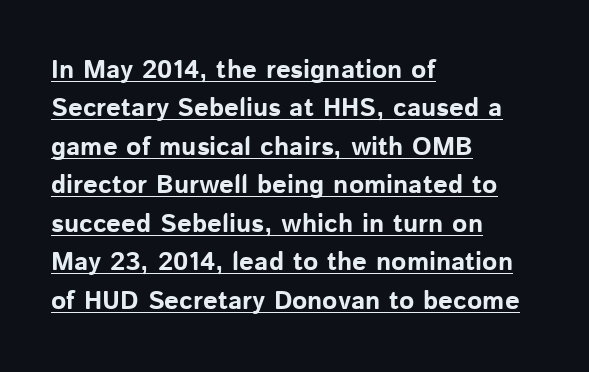
Q: Is the text bold? A: Yes.
Q: Is the text italic (slanted)? A: No, it is upright.
Q: Is the text underlined? A: Yes.
Q: How is the paragraph aligned? A: Left-aligned.
Q: Is the spacing between letters normal or unusually wide? A: Normal.
Q: Is the spacing between lines tight, normal or loose? A: Normal.
